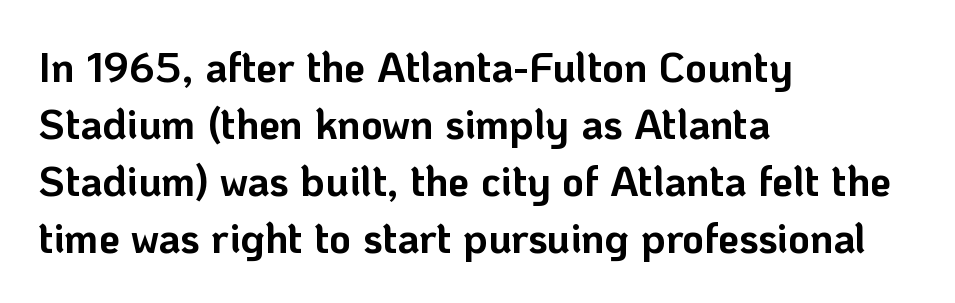
The image shows 42 px bold sans-serif type, upright; set left-aligned, normal line spacing (1.36x), normal letter spacing, not underlined; low stroke contrast and a medium x-height.
